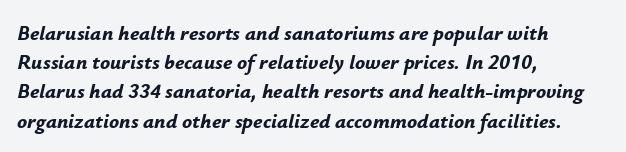
{"italic": "yes", "lean": "right", "slant_degrees": 12, "bold": "yes", "underline": "no", "align": "left", "line_spacing": "normal", "line_spacing_ratio": 1.39, "letter_spacing": "normal", "letter_spacing_em": 0.0, "glyph_px": 21}
